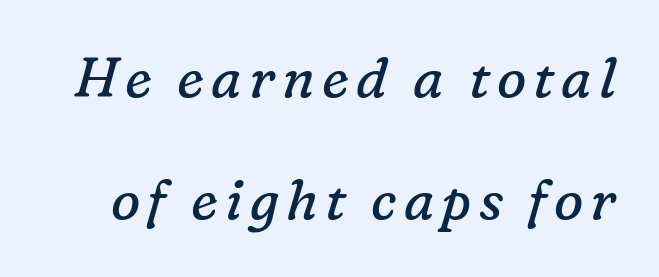
There's an unmistakable incline to the writing here. Classification — serif. Underline: absent. The typesetting does not lean heavy: it is not bold.
